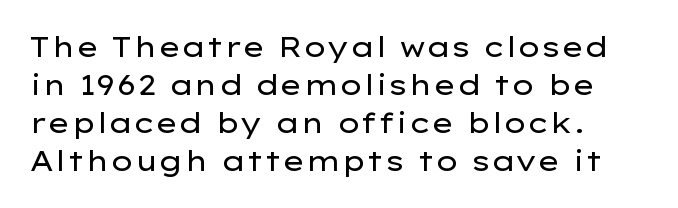
{"serif": "no", "italic": "no", "bold": "no", "weight": "regular", "width": "wide", "stroke_contrast": "low", "x_height": "medium", "monospaced": "no", "underline": "no", "align": "left", "line_spacing": "normal", "line_spacing_ratio": 1.36, "letter_spacing": "normal", "letter_spacing_em": 0.0, "glyph_px": 28}
